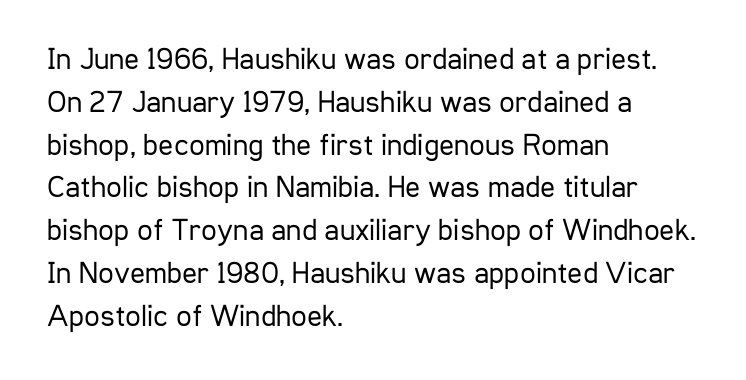
The image shows 31 px regular-weight, condensed sans-serif type, upright; set left-aligned, normal line spacing (1.38x), normal letter spacing, not underlined; low stroke contrast and a medium x-height.
